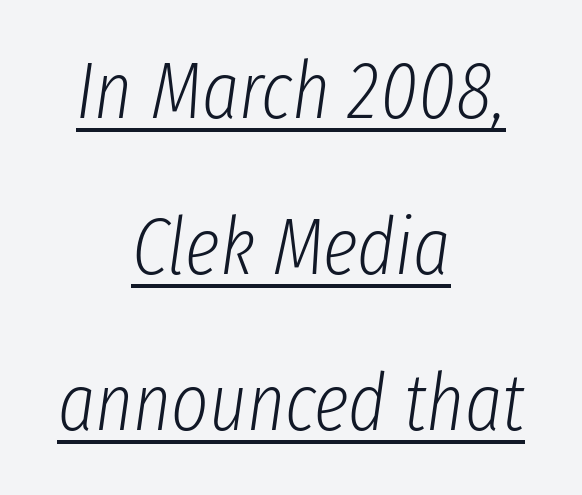
Q: Is the text bold? A: No.
Q: Is the text italic (slanted)? A: Yes, it leans right by about 8 degrees.
Q: Is the text underlined? A: Yes.
Q: How is the paragraph aligned? A: Centered.
Q: Is the spacing between letters normal or unusually wide? A: Normal.
Q: Is the spacing between lines tight, normal or loose? A: Loose.
Q: Width (condensed, normal, or wide)? A: Condensed.
Q: Stroke contrast? A: Low.
Q: x-height? A: Medium.
Q: Monospaced? A: No.
